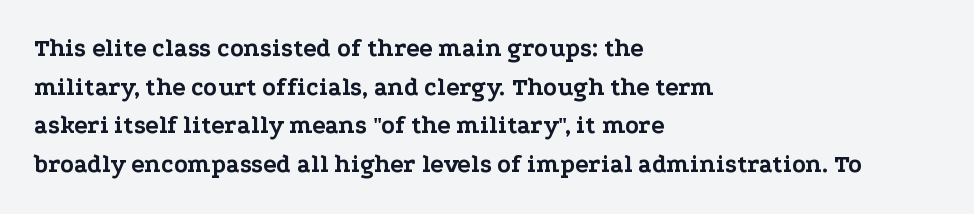
The image shows 25 px bold type, upright; set left-aligned, normal line spacing (1.55x), normal letter spacing, not underlined.
